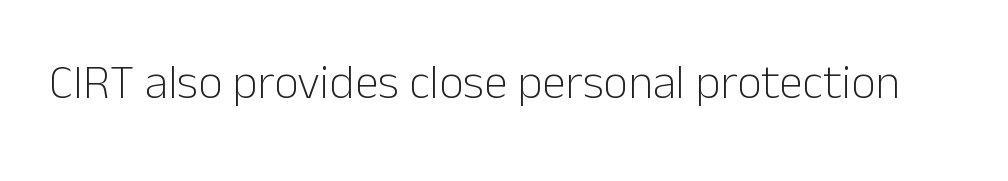
Q: Is the text bold? A: No.
Q: Is the text italic (slanted)? A: No, it is upright.
Q: Is the typeface a serif or a sans-serif typeface? A: Sans-serif.
Q: Is the text underlined? A: No.
Q: Is the spacing between letters normal or unusually wide? A: Normal.
Q: Width (condensed, normal, or wide)? A: Normal.
Q: Stroke contrast? A: Low.
Q: x-height? A: Medium.
Q: Monospaced? A: No.
